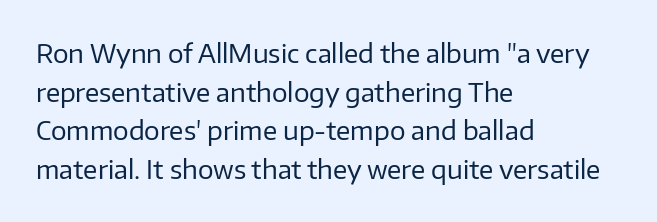
The image shows 26 px text type, upright; set left-aligned, normal line spacing (1.49x), normal letter spacing, not underlined.
